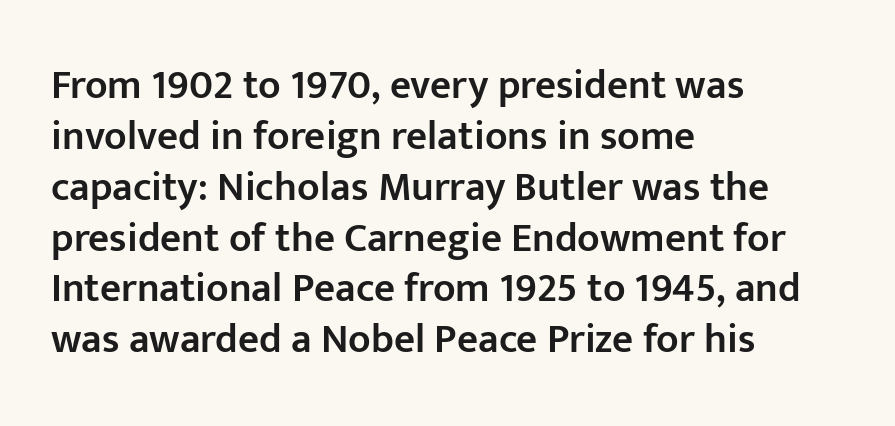
{"serif": "no", "italic": "no", "bold": "semi", "weight": "semibold", "width": "normal", "stroke_contrast": "low", "x_height": "medium", "monospaced": "no", "underline": "no", "align": "left", "line_spacing_ratio": 1.24, "letter_spacing": "normal", "letter_spacing_em": 0.0, "glyph_px": 41}
